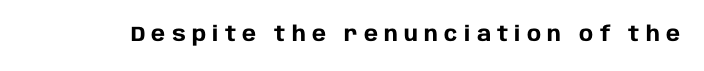
Q: Is the text bold? A: Yes.
Q: Is the text italic (slanted)? A: No, it is upright.
Q: Is the text underlined? A: No.
Q: Is the spacing between letters normal or unusually wide? A: Unusually wide.
